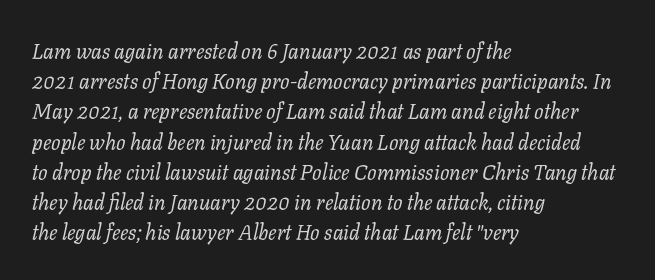
Q: Is the text bold? A: No.
Q: Is the text italic (slanted)? A: Yes, it leans right by about 11 degrees.
Q: Is the text underlined? A: No.
Q: How is the paragraph aligned? A: Left-aligned.
Q: Is the spacing between letters normal or unusually wide? A: Normal.
Q: Is the spacing between lines tight, normal or loose? A: Normal.
